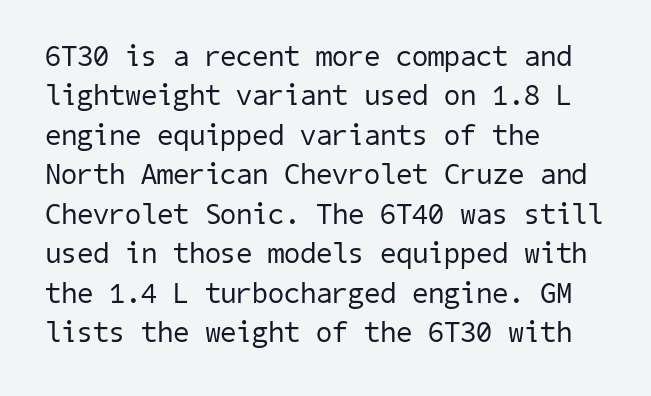
{"serif": "no", "bold": "no", "weight": "regular", "width": "normal", "stroke_contrast": "low", "x_height": "medium", "underline": "no", "align": "left", "line_spacing": "normal", "line_spacing_ratio": 1.36, "letter_spacing": "normal", "letter_spacing_em": 0.0, "glyph_px": 29}
